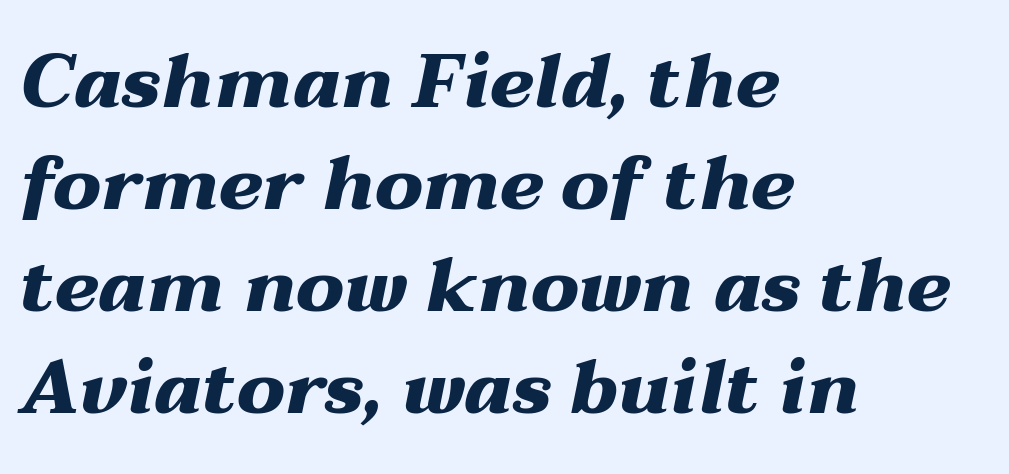
The line texture is even and compact thanks to regular tracking. The baseline area is clear. Whoever set this chose a conventional vertical rhythm. Think of a printed novel: that variable character pitch is what you see here. The sample has been set heavy, in full bold.
